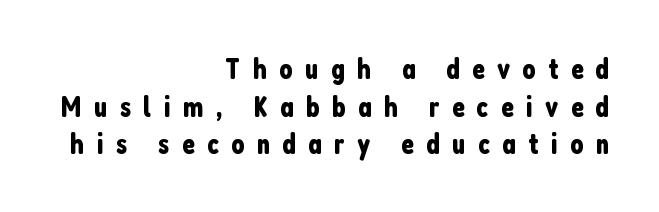
The image shows 29 px condensed sans-serif type, upright; set right-aligned, normal line spacing (1.3x), unusually wide letter spacing (+0.43 em), not underlined; low stroke contrast and a medium x-height.
